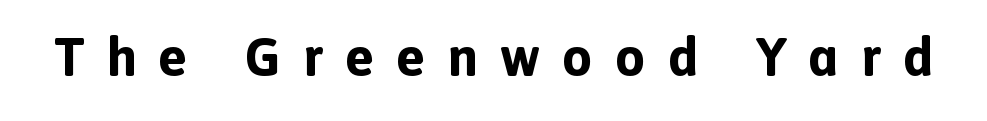
Q: Is the text bold? A: Yes.
Q: Is the text italic (slanted)? A: No, it is upright.
Q: Is the typeface a serif or a sans-serif typeface? A: Sans-serif.
Q: Is the text underlined? A: No.
Q: Is the spacing between letters normal or unusually wide? A: Unusually wide.
Q: Width (condensed, normal, or wide)? A: Normal.
Q: x-height? A: Medium.
Q: Monospaced? A: No.
